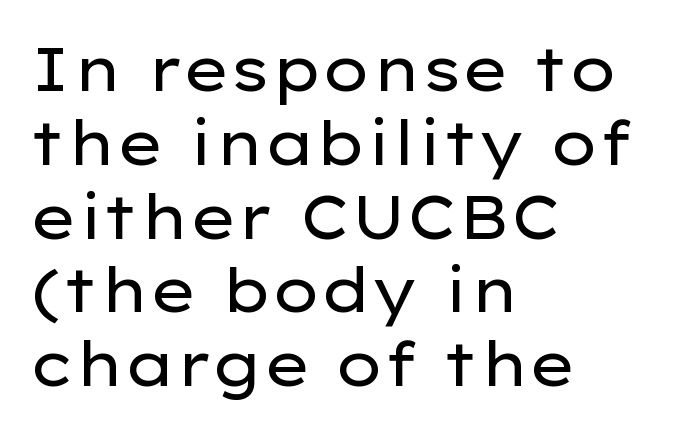
The image shows 61 px regular-weight, wide sans-serif type, upright; set left-aligned, line spacing 1.21x, normal letter spacing, not underlined; low stroke contrast and a medium x-height.
